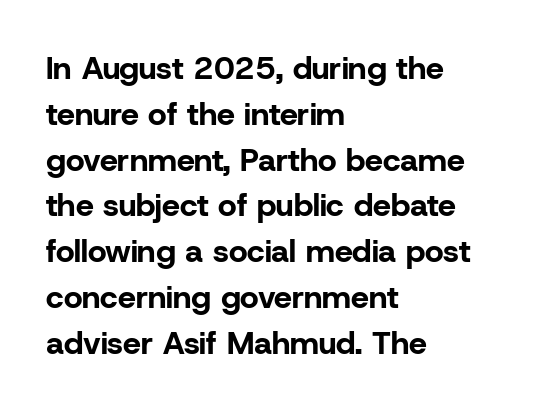
Q: Is the text bold? A: Yes.
Q: Is the text italic (slanted)? A: No, it is upright.
Q: Is the typeface a serif or a sans-serif typeface? A: Sans-serif.
Q: Is the text underlined? A: No.
Q: How is the paragraph aligned? A: Left-aligned.
Q: Is the spacing between letters normal or unusually wide? A: Normal.
Q: Is the spacing between lines tight, normal or loose? A: Normal.
Q: Width (condensed, normal, or wide)? A: Normal.
Q: Stroke contrast? A: Low.
Q: x-height? A: Medium.
Q: Monospaced? A: No.
